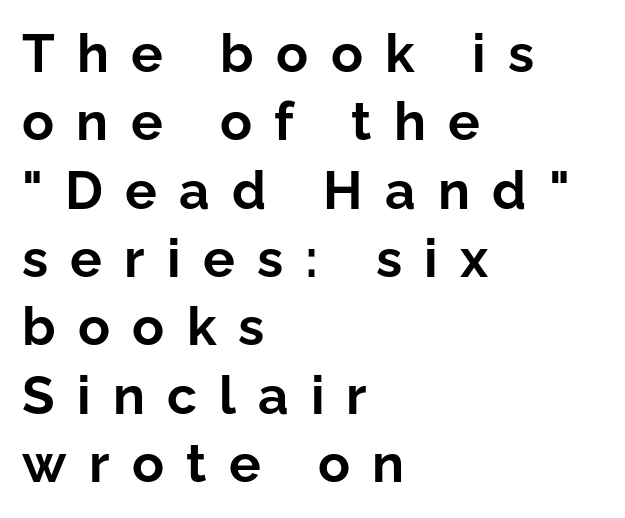
The image shows 53 px bold sans-serif type, upright; set left-aligned, normal line spacing (1.29x), unusually wide letter spacing (+0.42 em), not underlined; low stroke contrast and a medium x-height.
